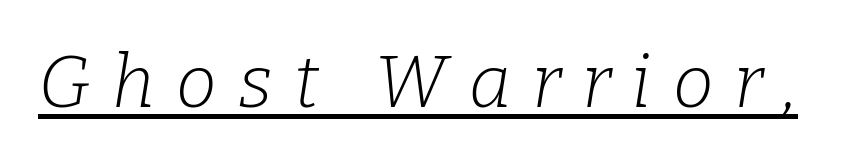
Q: Is the text bold? A: No.
Q: Is the text italic (slanted)? A: Yes, it leans right by about 9 degrees.
Q: Is the typeface a serif or a sans-serif typeface? A: Serif.
Q: Is the text underlined? A: Yes.
Q: Is the spacing between letters normal or unusually wide? A: Unusually wide.
Q: Width (condensed, normal, or wide)? A: Normal.
Q: Stroke contrast? A: Low.
Q: x-height? A: Medium.
Q: Monospaced? A: No.
